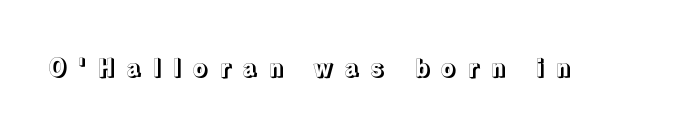
Q: Is the text italic (slanted)? A: No, it is upright.
Q: Is the text underlined? A: No.
Q: Is the spacing between letters normal or unusually wide? A: Unusually wide.
